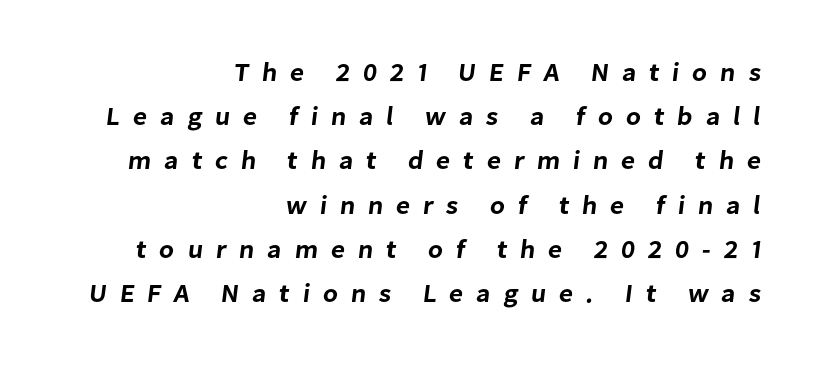
The image shows 26 px text type; set right-aligned, normal line spacing (1.7x), unusually wide letter spacing (+0.49 em), not underlined.
